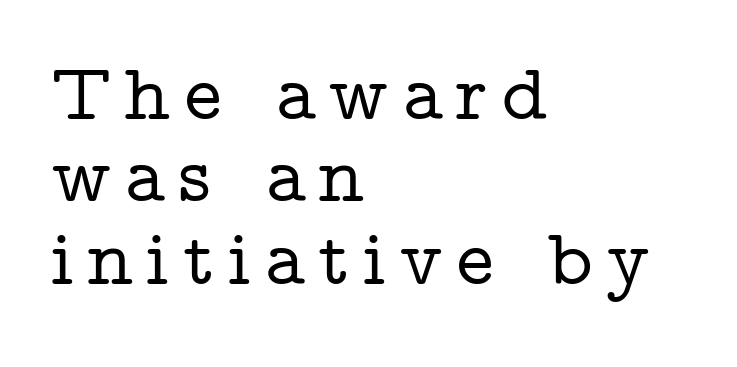
The image shows 80 px wide serif type, upright; set left-aligned, tight line spacing (1.03x), not underlined; low stroke contrast and a medium x-height.
